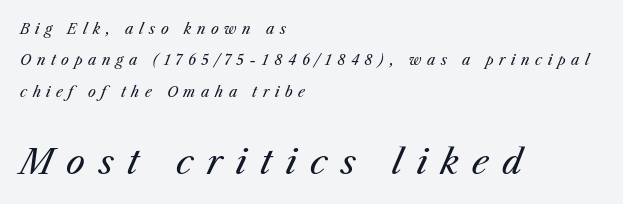
Stroke thickness stays within the range of a standard reading face or lighter. This sample uses expanded letter spacing, leaving extra air between glyphs. This layout puts the modest block above and the oversized block below. The leading is generous, giving the passage an open texture. All the whitespace from short lines collects on the right.
